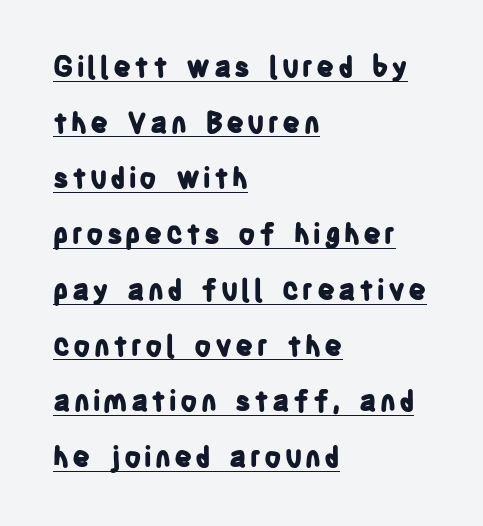
You could not count columns in this text — the font is proportionally spaced. Does the weight exceed regular? Yes, all the way to bold. It's the straight-up-and-down kind of type. Check the space under the baseline: a stroke is drawn there. Regarding leading, the lines here are spaced well apart. The characters display no serif detailing; their extremities are plain.
